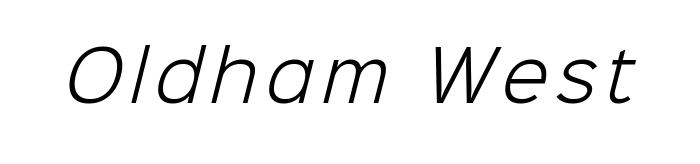
The image shows 69 px light sans-serif type; set not underlined; low stroke contrast and a medium x-height.
